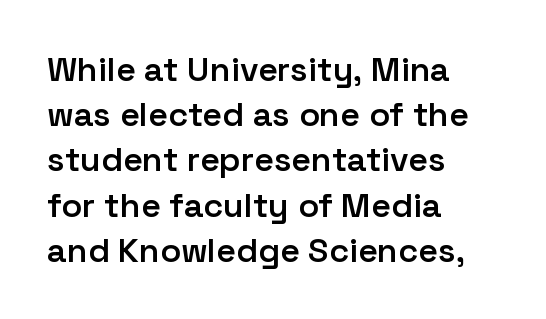
The image shows 34 px semibold sans-serif type, upright; set left-aligned, normal line spacing (1.33x), normal letter spacing, not underlined; low stroke contrast and a medium x-height.
